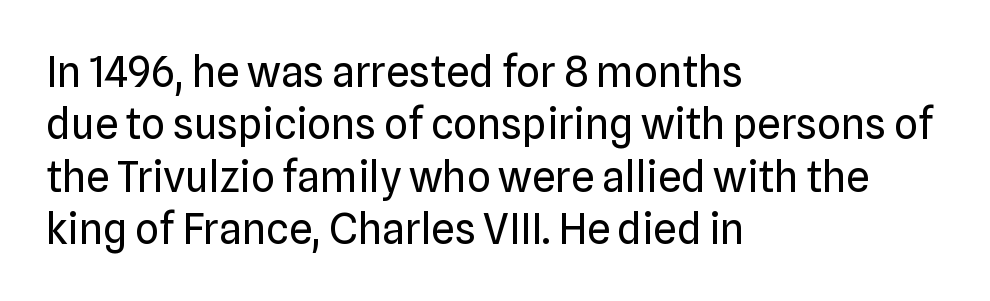
Q: Is the text bold? A: No.
Q: Is the text italic (slanted)? A: No, it is upright.
Q: Is the typeface a serif or a sans-serif typeface? A: Sans-serif.
Q: Is the text underlined? A: No.
Q: How is the paragraph aligned? A: Left-aligned.
Q: Is the spacing between letters normal or unusually wide? A: Normal.
Q: Is the spacing between lines tight, normal or loose? A: Normal.
Q: Width (condensed, normal, or wide)? A: Normal.
Q: Stroke contrast? A: Low.
Q: x-height? A: Medium.
Q: Monospaced? A: No.
